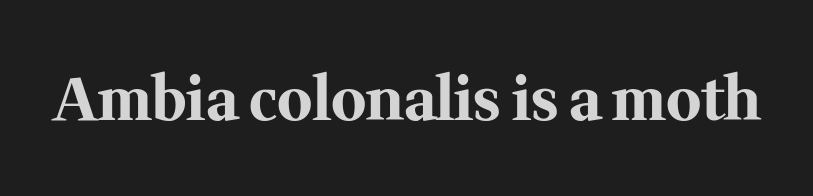
{"serif": "yes", "italic": "no", "bold": "yes", "weight": "bold", "width": "normal", "stroke_contrast": "medium", "x_height": "medium", "monospaced": "no", "underline": "no", "letter_spacing": "normal", "letter_spacing_em": 0.0, "glyph_px": 59}
